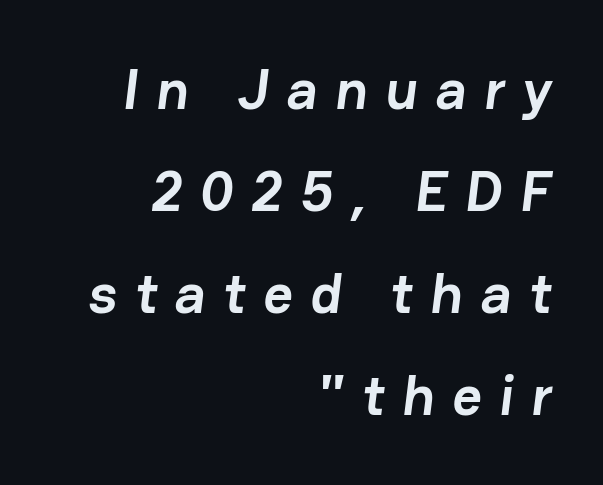
{"serif": "no", "bold": "yes", "weight": "semibold", "width": "normal", "stroke_contrast": "low", "x_height": "medium", "monospaced": "no", "underline": "no", "align": "right", "line_spacing_ratio": 1.79, "letter_spacing": "wide", "letter_spacing_em": 0.31, "glyph_px": 57}
